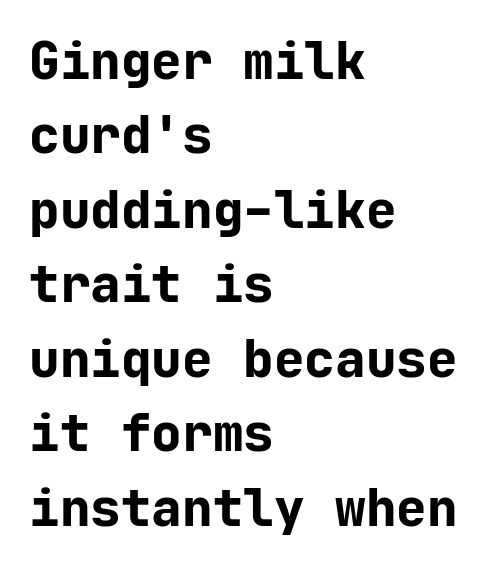
The image shows 51 px bold sans-serif type, upright, monospaced; set left-aligned, normal line spacing (1.46x), normal letter spacing, not underlined; low stroke contrast and a medium x-height.
